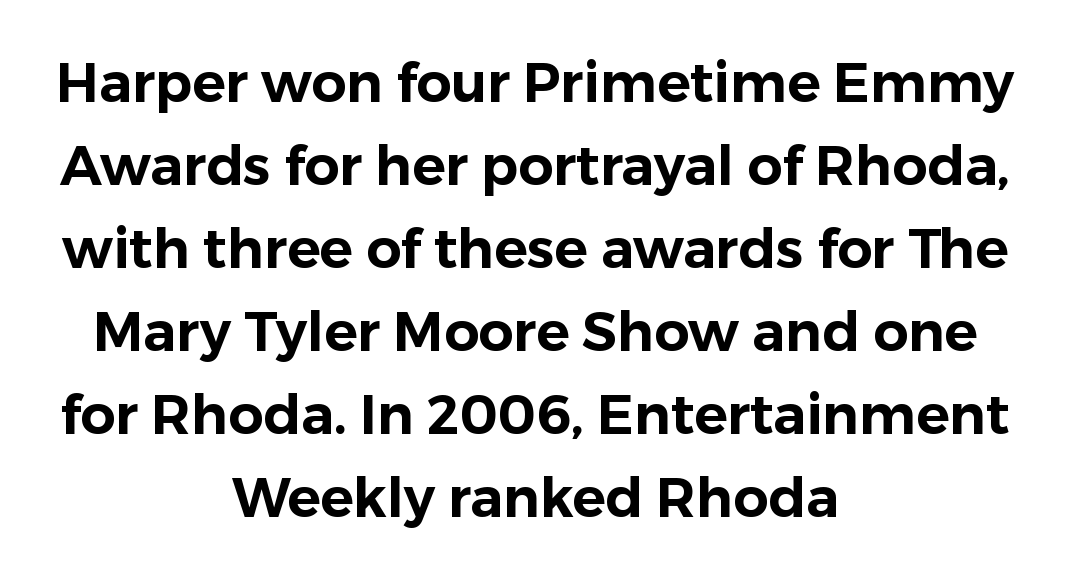
Q: Is the text italic (slanted)? A: No, it is upright.
Q: Is the typeface a serif or a sans-serif typeface? A: Sans-serif.
Q: Is the text underlined? A: No.
Q: How is the paragraph aligned? A: Centered.
Q: Is the spacing between letters normal or unusually wide? A: Normal.
Q: Is the spacing between lines tight, normal or loose? A: Normal.
Q: Width (condensed, normal, or wide)? A: Normal.
Q: Stroke contrast? A: Low.
Q: x-height? A: Medium.
Q: Monospaced? A: No.
